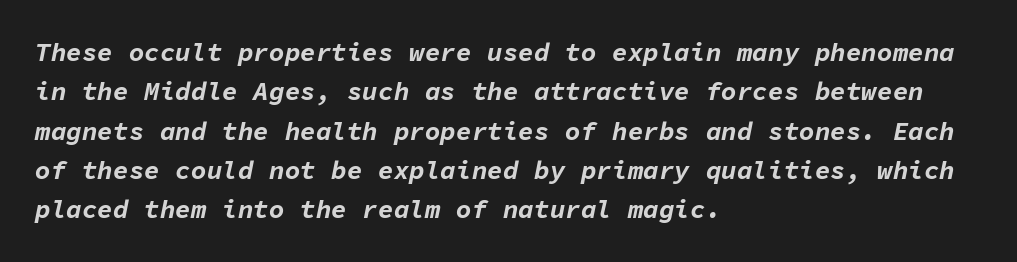
Tracking value appears to be zero — textbook default spacing. Check under the words: just untouched page. Interline gaps are of average width in this sample. Line starts are locked; line ends wander. A full-strength bold gives these letters their thick strokes.
